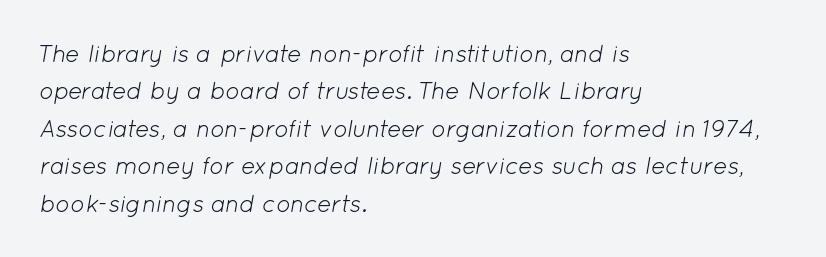
Q: Is the text bold? A: No.
Q: Is the text italic (slanted)? A: Yes, it leans right by about 12 degrees.
Q: Is the text underlined? A: No.
Q: How is the paragraph aligned? A: Left-aligned.
Q: Is the spacing between letters normal or unusually wide? A: Normal.
Q: Is the spacing between lines tight, normal or loose? A: Normal.
